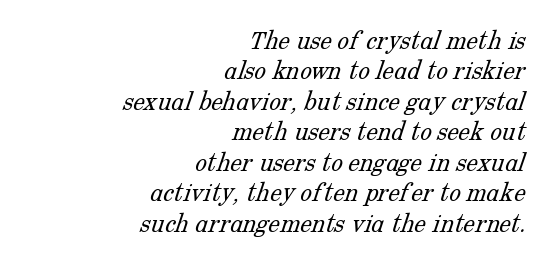
The image shows 29 px light serif type; set right-aligned, tight line spacing (1.05x), normal letter spacing, not underlined; low stroke contrast and a medium x-height.
